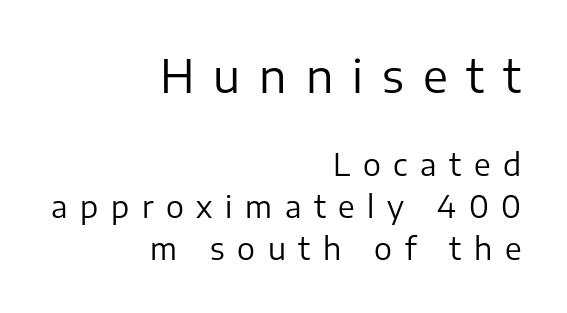
Q: Is the text bold? A: No.
Q: Is the text italic (slanted)? A: No, it is upright.
Q: Is the typeface a serif or a sans-serif typeface? A: Sans-serif.
Q: Is the text underlined? A: No.
Q: How is the paragraph aligned? A: Right-aligned.
Q: Is the spacing between letters normal or unusually wide? A: Unusually wide.
Q: Is the spacing between lines tight, normal or loose? A: Normal.
Q: Which block of text is set in a larger size, the first (top) or the second (bottom)? A: The first (top) one.
Q: Width (condensed, normal, or wide)? A: Normal.
Q: Stroke contrast? A: Low.
Q: x-height? A: Medium.
Q: Monospaced? A: No.
